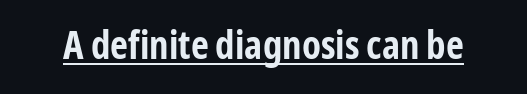
{"serif": "no", "italic": "no", "bold": "yes", "weight": "bold", "width": "condensed", "stroke_contrast": "low", "x_height": "medium", "monospaced": "no", "underline": "yes", "letter_spacing": "normal", "letter_spacing_em": 0.0, "glyph_px": 39}
